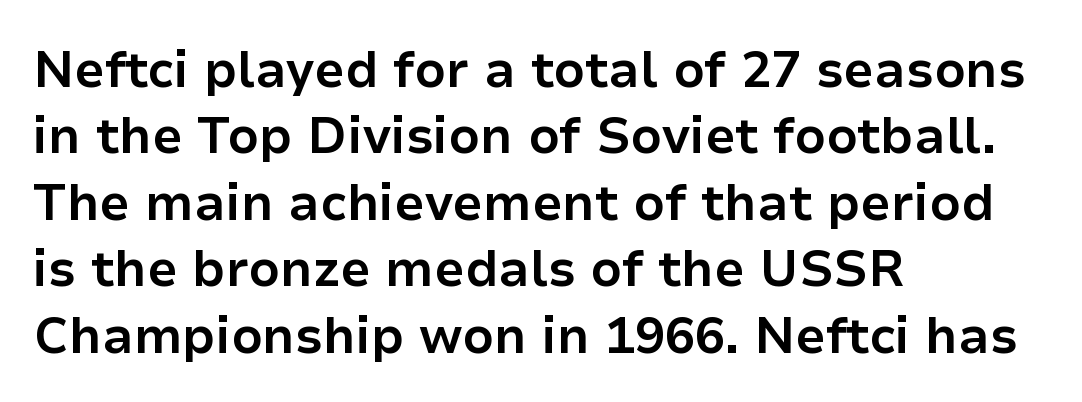
The image shows 50 px bold sans-serif type, upright; set left-aligned, normal line spacing (1.33x), normal letter spacing, not underlined; low stroke contrast and a medium x-height.
